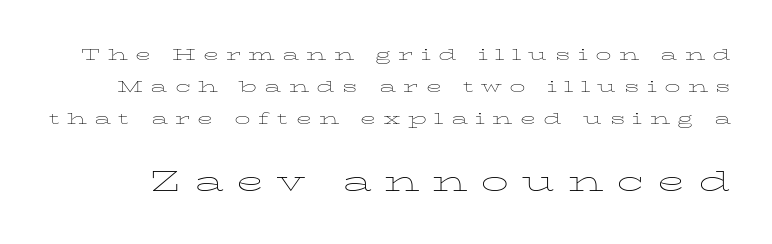
{"serif": "yes", "italic": "no", "bold": "no", "weight": "thin", "width": "wide", "stroke_contrast": "low", "x_height": "medium", "monospaced": "no", "underline": "no", "line_spacing": "loose", "line_spacing_ratio": 1.99, "letter_spacing": "wide", "letter_spacing_em": 0.45, "larger_block": "second", "size_ratio": 1.75, "glyph_px": 28}
